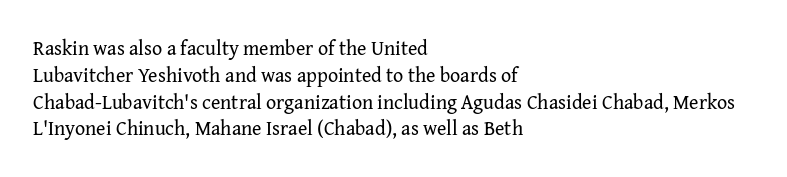
Unlike italic type, these characters show no tilt at all. Honestly, there is no underline to notice here at all. The ragged edge is on the right, which tells us the setting is flush left. Tracking here is standard; glyphs follow each other at the usual distance.
